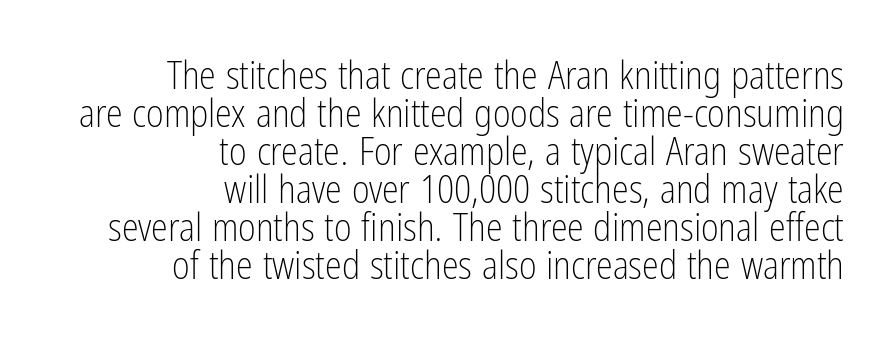
{"serif": "no", "italic": "no", "bold": "no", "weight": "light", "width": "condensed", "stroke_contrast": "low", "x_height": "medium", "monospaced": "no", "underline": "no", "align": "right", "line_spacing": "tight", "line_spacing_ratio": 1.0, "letter_spacing": "normal", "letter_spacing_em": 0.0, "glyph_px": 38}
